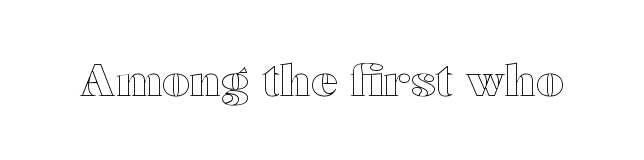
The image shows 44 px wide type, upright; set normal letter spacing, not underlined; a medium x-height.
